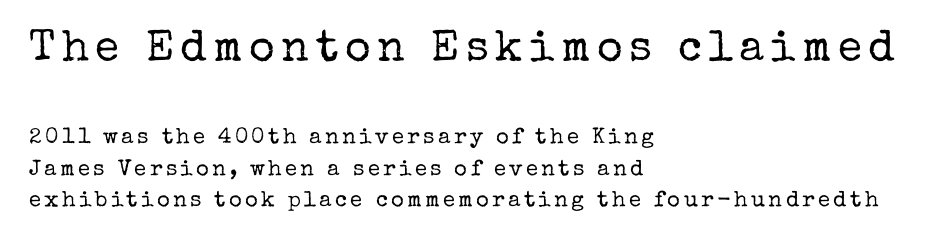
{"serif": "yes", "italic": "no", "bold": "no", "weight": "regular", "width": "normal", "stroke_contrast": "low", "x_height": "medium", "monospaced": "no", "underline": "no", "align": "left", "line_spacing": "normal", "line_spacing_ratio": 1.43, "larger_block": "first", "size_ratio": 2.0, "glyph_px": 44}
